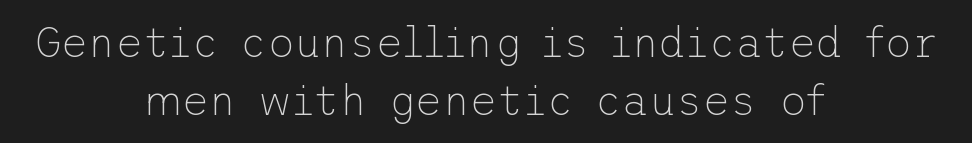
{"serif": "no", "italic": "no", "bold": "no", "weight": "thin", "width": "normal", "stroke_contrast": "low", "x_height": "medium", "underline": "no", "align": "center", "line_spacing": "normal", "line_spacing_ratio": 1.37, "letter_spacing": "normal", "letter_spacing_em": 0.0, "glyph_px": 42}
